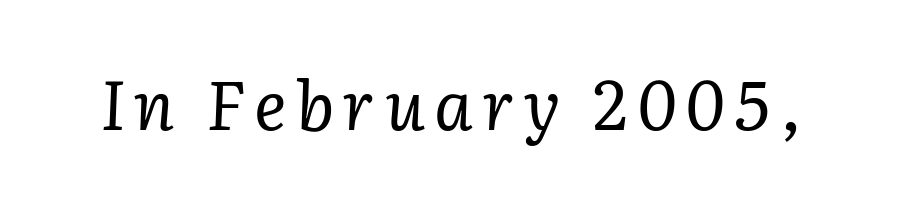
The image shows 68 px regular-weight serif type, italic (leaning right); set not underlined; low stroke contrast and a medium x-height.
